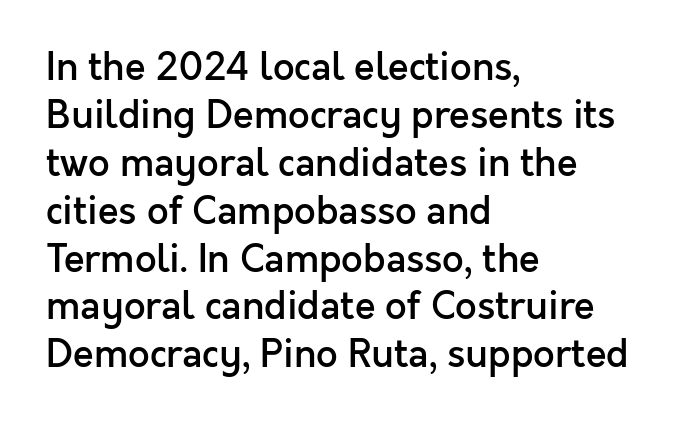
{"serif": "no", "italic": "no", "bold": "semi", "weight": "semibold", "width": "normal", "x_height": "medium", "monospaced": "no", "underline": "no", "align": "left", "line_spacing": "normal", "line_spacing_ratio": 1.26, "letter_spacing": "normal", "letter_spacing_em": 0.0, "glyph_px": 38}
